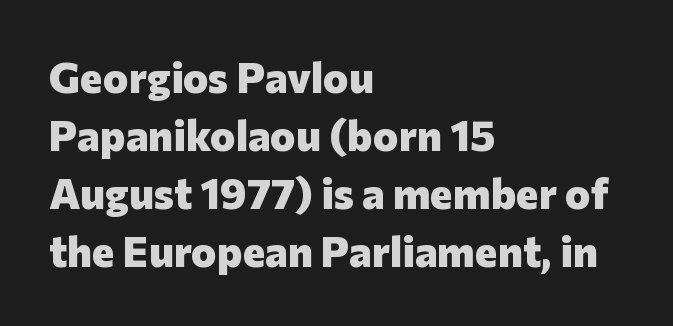
You'd pick this weight for a headline — it's a proper bold. Every stem runs plumb, perpendicular to the baseline. The strip under each line holds only bare page. One-word summary of the alignment: left. Short note: letters normally spaced.
